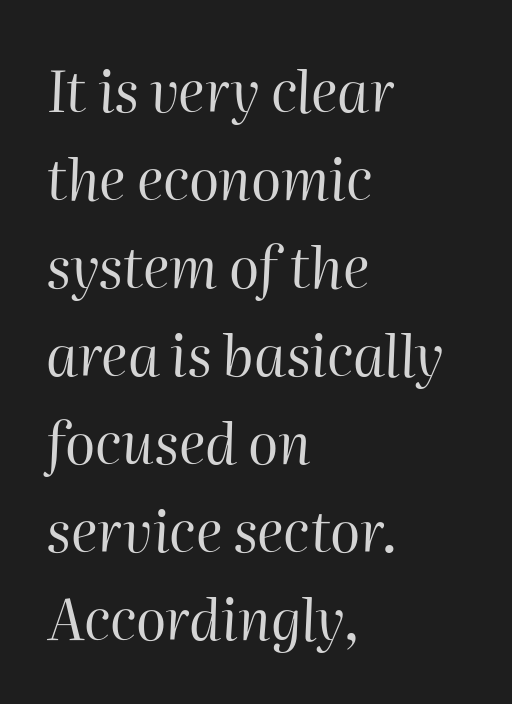
The axis of the letterforms is tilted away from vertical. Check the space under the baseline: it is left empty. Typeset ragged right — the left edge is the straight one. The leading is moderate, giving the passage an even texture. The rendering uses natural spacing where letterforms have individual widths.
